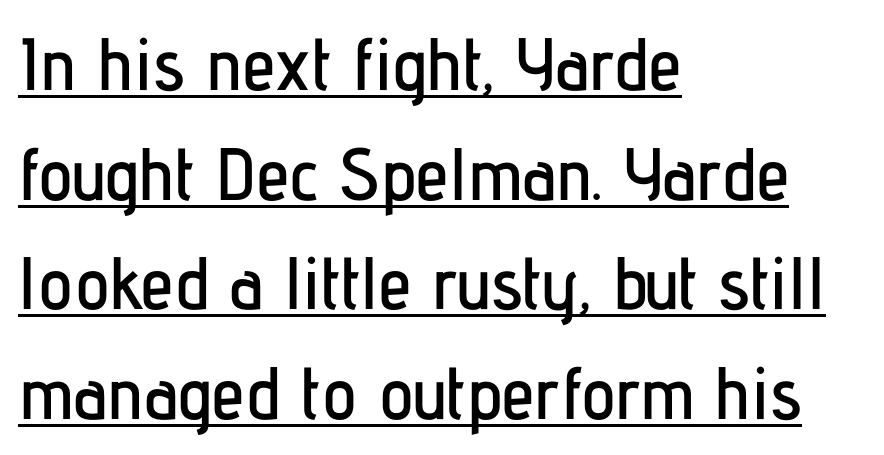
The image shows 74 px condensed sans-serif type, upright; set left-aligned, normal line spacing (1.48x), normal letter spacing, underlined; low stroke contrast and a medium x-height.
